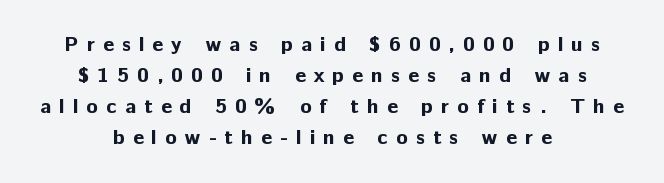
Q: Is the text bold? A: Yes.
Q: Is the text italic (slanted)? A: No, it is upright.
Q: Is the text underlined? A: No.
Q: How is the paragraph aligned? A: Centered.
Q: Is the spacing between letters normal or unusually wide? A: Unusually wide.
Q: Is the spacing between lines tight, normal or loose? A: Normal.
